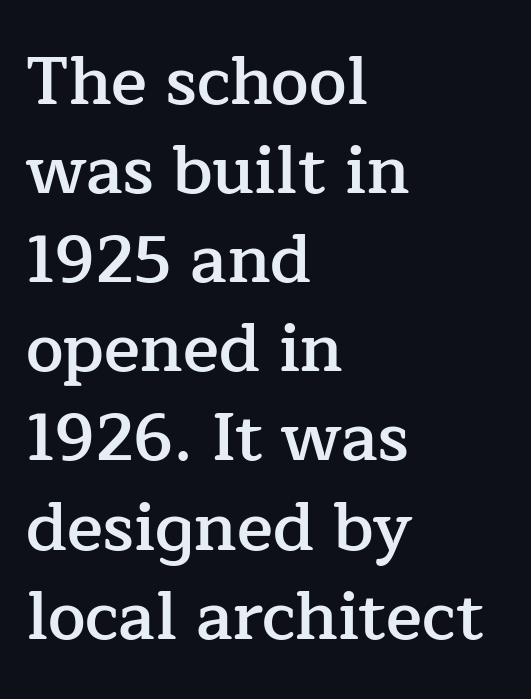
{"serif": "yes", "italic": "no", "bold": "semi", "weight": "semibold", "width": "normal", "stroke_contrast": "low", "x_height": "medium", "monospaced": "no", "underline": "no", "align": "left", "line_spacing": "normal", "line_spacing_ratio": 1.33, "letter_spacing": "normal", "letter_spacing_em": 0.0, "glyph_px": 67}
